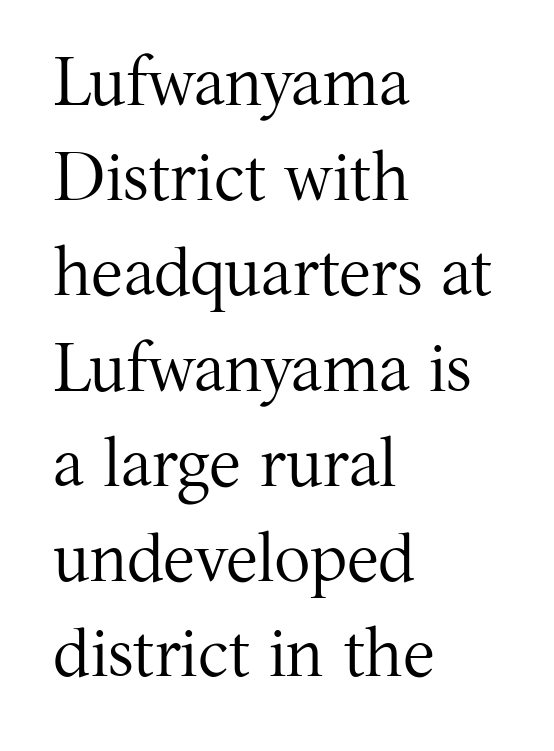
Leftover space on each line is placed entirely after the last word. The font sits on the lighter half of the weight spectrum, regular included. Think of a printed novel: that variable character pitch is what you see here. Interline gaps are of average width in this sample.
